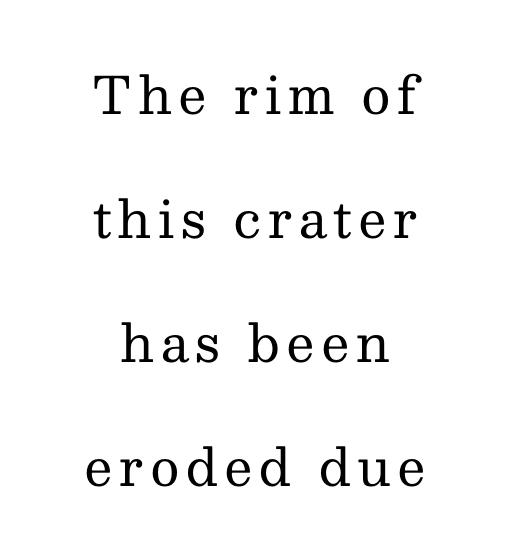
Q: Is the text bold? A: No.
Q: Is the text italic (slanted)? A: No, it is upright.
Q: Is the typeface a serif or a sans-serif typeface? A: Serif.
Q: Is the text underlined? A: No.
Q: How is the paragraph aligned? A: Centered.
Q: Is the spacing between lines tight, normal or loose? A: Loose.
Q: Width (condensed, normal, or wide)? A: Normal.
Q: Stroke contrast? A: Medium.
Q: x-height? A: Medium.
Q: Monospaced? A: No.
